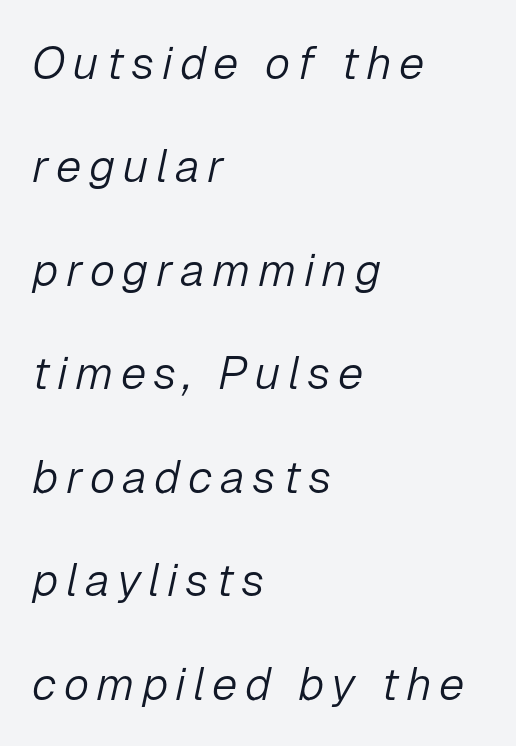
{"italic": "yes", "lean": "right", "slant_degrees": 12, "bold": "no", "weight": "light", "width": "normal", "stroke_contrast": "low", "x_height": "medium", "monospaced": "no", "underline": "no", "align": "left", "line_spacing": "loose", "line_spacing_ratio": 2.25, "glyph_px": 46}
